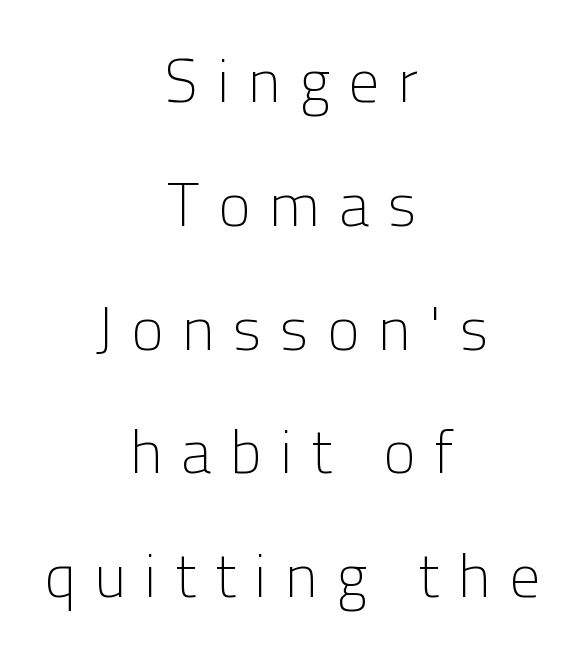
Q: Is the text bold? A: No.
Q: Is the text italic (slanted)? A: No, it is upright.
Q: Is the typeface a serif or a sans-serif typeface? A: Sans-serif.
Q: Is the text underlined? A: No.
Q: How is the paragraph aligned? A: Centered.
Q: Is the spacing between letters normal or unusually wide? A: Unusually wide.
Q: Is the spacing between lines tight, normal or loose? A: Loose.
Q: Width (condensed, normal, or wide)? A: Normal.
Q: Stroke contrast? A: Low.
Q: x-height? A: Medium.
Q: Monospaced? A: No.
